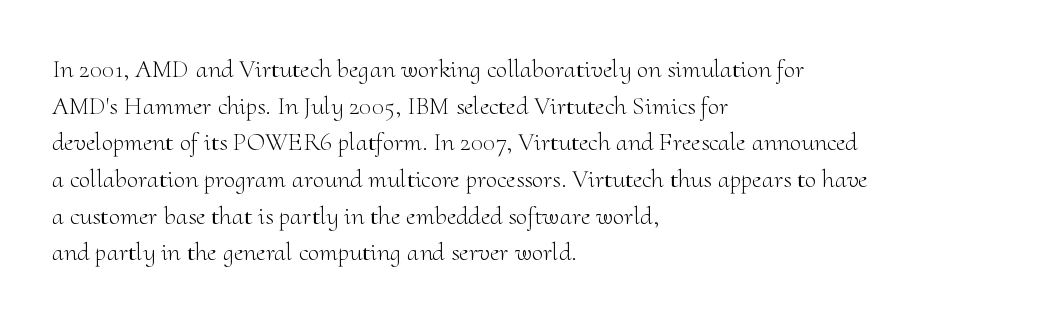
{"italic": "no", "bold": "no", "underline": "no", "align": "left", "line_spacing": "normal", "line_spacing_ratio": 1.41, "letter_spacing": "normal", "letter_spacing_em": 0.0, "glyph_px": 26}
